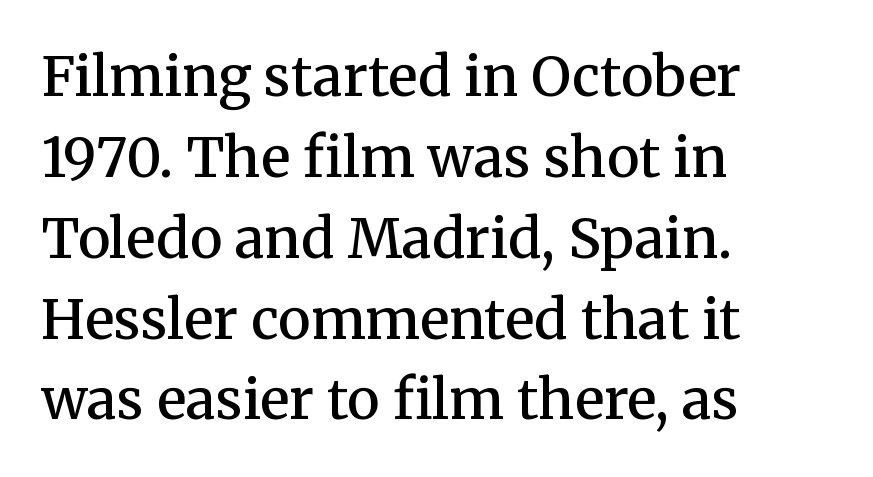
{"serif": "yes", "italic": "no", "bold": "semi", "weight": "semibold", "width": "normal", "stroke_contrast": "medium", "x_height": "medium", "monospaced": "no", "underline": "no", "align": "left", "line_spacing": "normal", "line_spacing_ratio": 1.47, "letter_spacing": "normal", "letter_spacing_em": 0.0, "glyph_px": 55}
